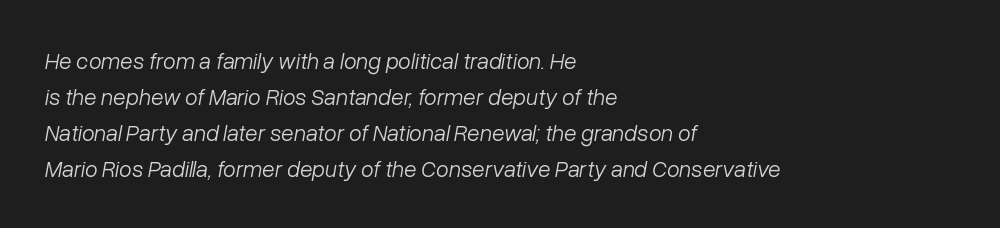
Q: Is the text bold? A: No.
Q: Is the text italic (slanted)? A: Yes, it leans right by about 10 degrees.
Q: Is the text underlined? A: No.
Q: How is the paragraph aligned? A: Left-aligned.
Q: Is the spacing between letters normal or unusually wide? A: Normal.
Q: Is the spacing between lines tight, normal or loose? A: Normal.
